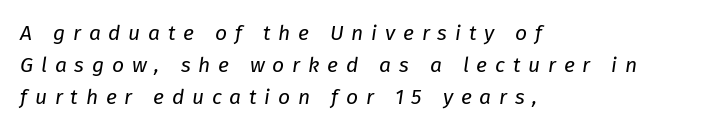
The image shows 21 px text type, italic (leaning right); set left-aligned, normal line spacing (1.53x), unusually wide letter spacing (+0.37 em), not underlined.
